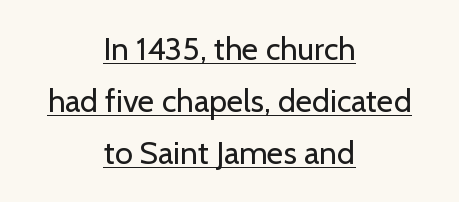
{"serif": "no", "italic": "no", "bold": "no", "weight": "regular", "width": "normal", "stroke_contrast": "low", "x_height": "medium", "monospaced": "no", "underline": "yes", "align": "center", "line_spacing": "normal", "line_spacing_ratio": 1.63, "letter_spacing": "normal", "letter_spacing_em": 0.0, "glyph_px": 32}
